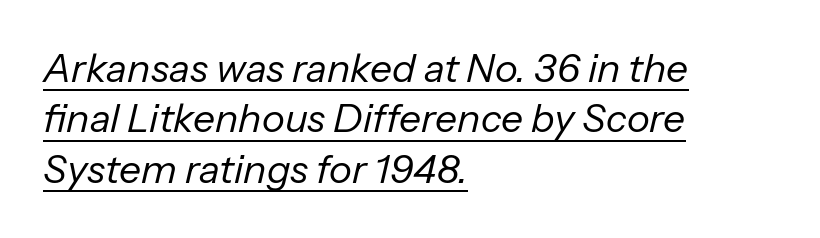
Stem width sits at or under what a default text font uses. Notice how descenders clear the ascenders below comfortably — that's standard leading. A baseline rule has been typeset under these characters. Which margin do the lines hug? The left one — the right edge is uneven.
